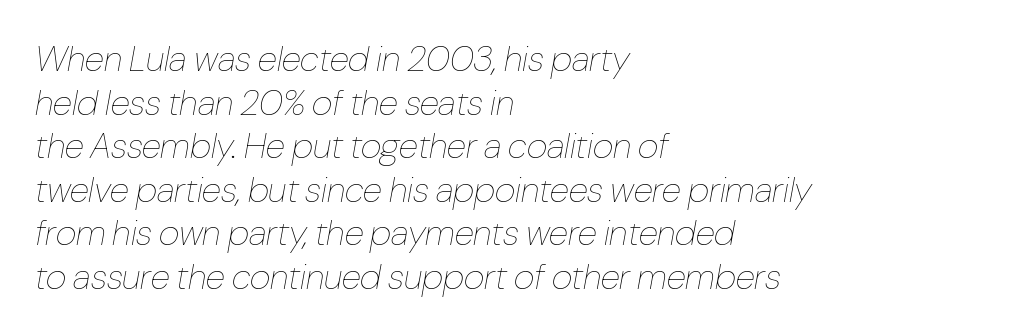
The image shows 36 px thin, condensed type, italic (leaning right); set left-aligned, line spacing 1.21x, normal letter spacing, not underlined; low stroke contrast and a medium x-height.
